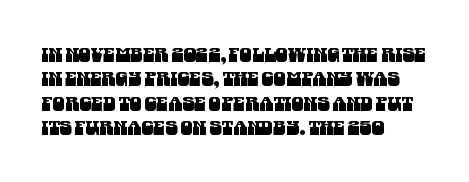
Q: Is the text underlined? A: No.
Q: How is the paragraph aligned? A: Left-aligned.
Q: Is the spacing between letters normal or unusually wide? A: Normal.
